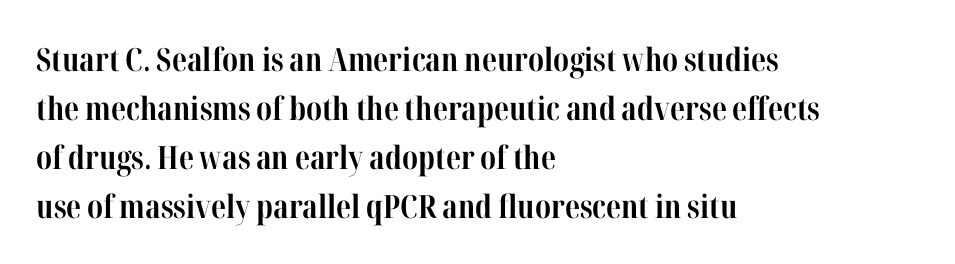
The image shows 32 px bold, condensed serif type, upright; set left-aligned, normal line spacing (1.53x), normal letter spacing, not underlined; high stroke contrast and a medium x-height.
